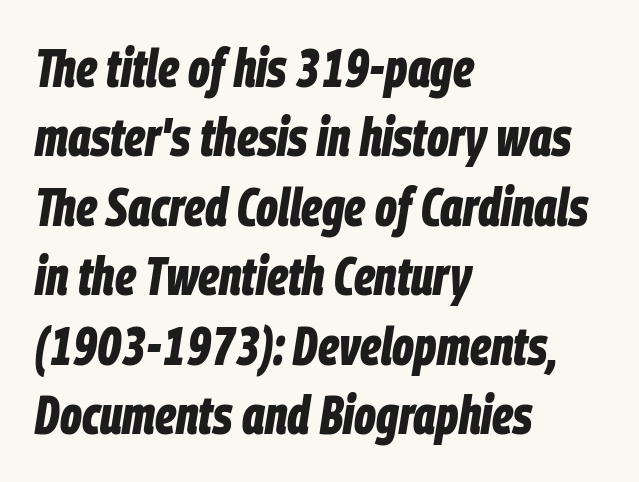
{"italic": "yes", "lean": "right", "slant_degrees": 9, "bold": "yes", "weight": "bold", "width": "condensed", "stroke_contrast": "low", "x_height": "large", "monospaced": "no", "underline": "no", "align": "left", "line_spacing": "normal", "line_spacing_ratio": 1.31, "letter_spacing": "normal", "letter_spacing_em": 0.0, "glyph_px": 53}
